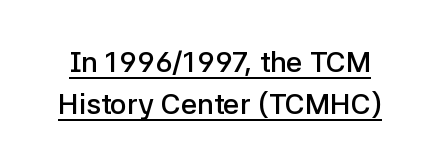
Q: Is the text bold? A: Semi-bold.
Q: Is the text italic (slanted)? A: No, it is upright.
Q: Is the typeface a serif or a sans-serif typeface? A: Sans-serif.
Q: Is the text underlined? A: Yes.
Q: Is the spacing between letters normal or unusually wide? A: Normal.
Q: Is the spacing between lines tight, normal or loose? A: Normal.
Q: Width (condensed, normal, or wide)? A: Normal.
Q: Stroke contrast? A: Low.
Q: x-height? A: Medium.
Q: Monospaced? A: No.
